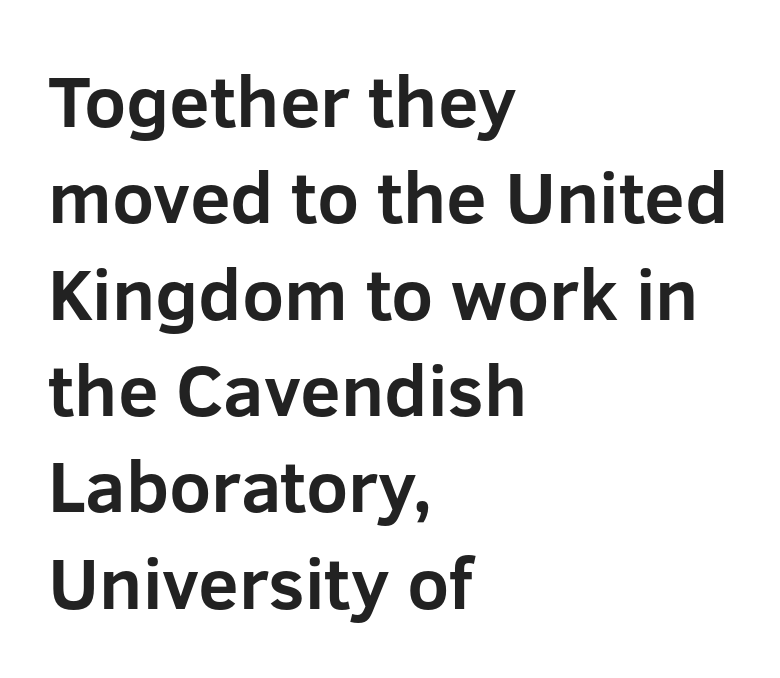
{"serif": "no", "italic": "no", "bold": "yes", "weight": "bold", "width": "normal", "stroke_contrast": "low", "x_height": "medium", "monospaced": "no", "underline": "no", "align": "left", "line_spacing": "normal", "line_spacing_ratio": 1.32, "letter_spacing": "normal", "letter_spacing_em": 0.0, "glyph_px": 73}
